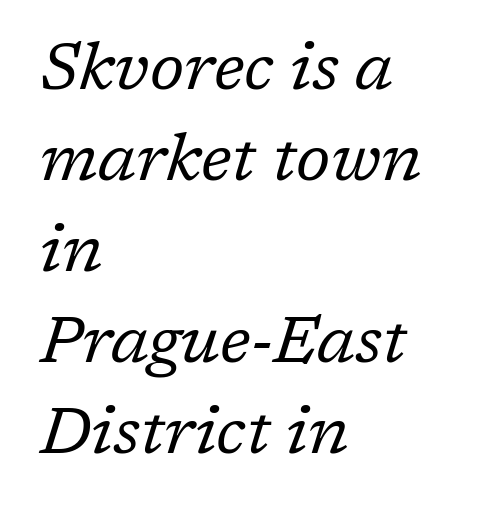
The image shows 66 px regular-weight serif type, italic (leaning right); set left-aligned, normal line spacing (1.38x), normal letter spacing, not underlined; low stroke contrast and a medium x-height.
